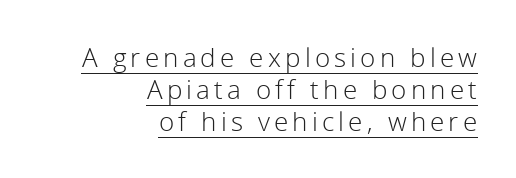
Q: Is the text bold? A: No.
Q: Is the text italic (slanted)? A: No, it is upright.
Q: Is the text underlined? A: Yes.
Q: How is the paragraph aligned? A: Right-aligned.
